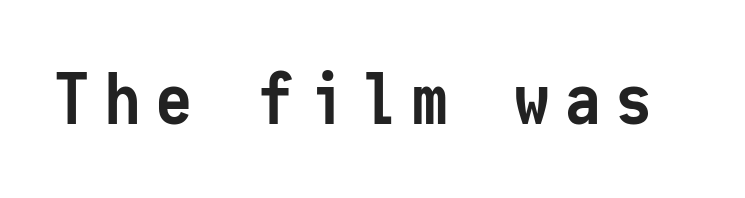
The image shows 71 px semibold, condensed sans-serif type, upright, monospaced; set unusually wide letter spacing (+0.22 em), not underlined; low stroke contrast and a medium x-height.
